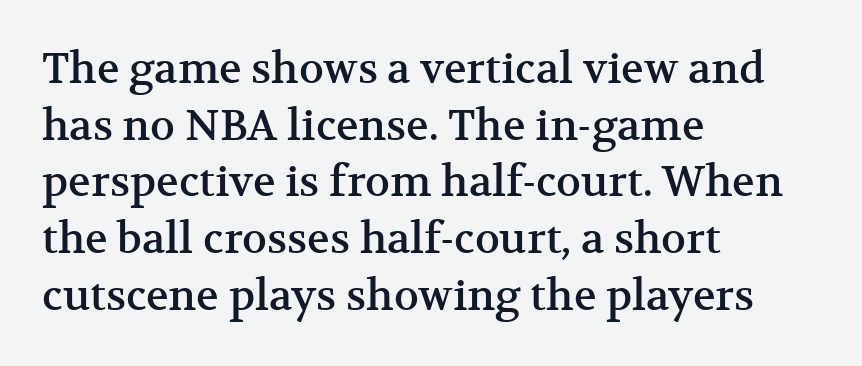
Underlining? Definitely not there. The lines in this sample share a left origin and differ only in where they stop. Nope, not italic — everything's standing straight. You could not count columns in this text — the font is proportionally spaced. This sample keeps an unexceptional amount of space between lines. The face used here is rendered with its standard letterfit.
